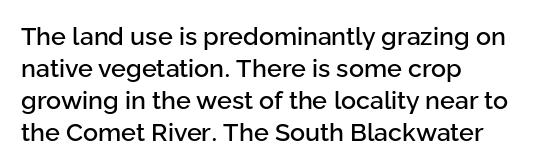
Summary of vertical rhythm: regular, with standard interline spacing. The string is rendered with underlining switched off. This rendering uses left alignment, leaving the right contour irregular. The lettering stays uniformly vertical, giving the passage a roman look. The horizontal fit of the characters is conventional and even.
